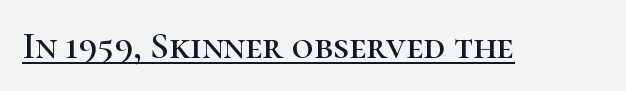
{"serif": "yes", "italic": "no", "width": "normal", "stroke_contrast": "high", "x_height": "medium", "monospaced": "no", "underline": "yes", "letter_spacing": "normal", "letter_spacing_em": 0.0, "glyph_px": 38}
